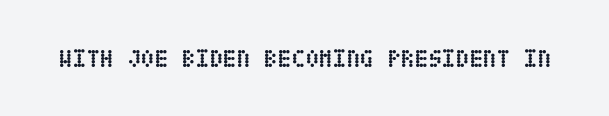
Underlining? Definitely not there. Strong, thick strokes mark this as bold type. This sample uses an upright cut, with every glyph sitting square on the baseline. A typesetter would call this zero additional tracking.
